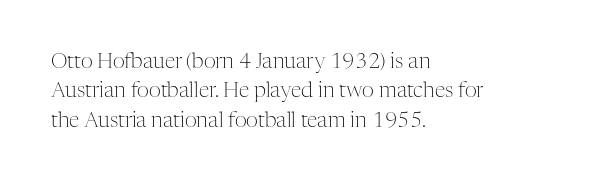
The image shows 21 px text type, upright; set left-aligned, normal line spacing (1.4x), normal letter spacing, not underlined.
